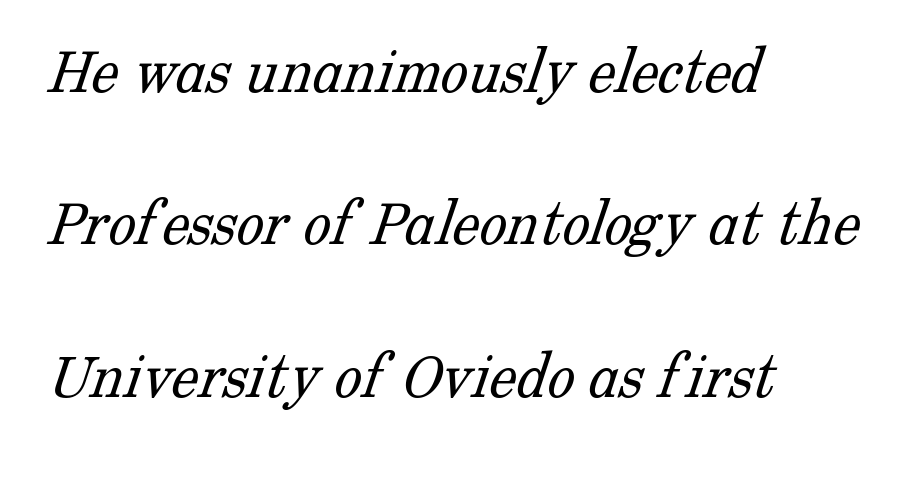
{"serif": "yes", "bold": "no", "weight": "light", "width": "normal", "stroke_contrast": "low", "x_height": "medium", "monospaced": "no", "underline": "no", "align": "left", "line_spacing": "loose", "line_spacing_ratio": 2.21, "letter_spacing": "normal", "letter_spacing_em": 0.0, "glyph_px": 69}
